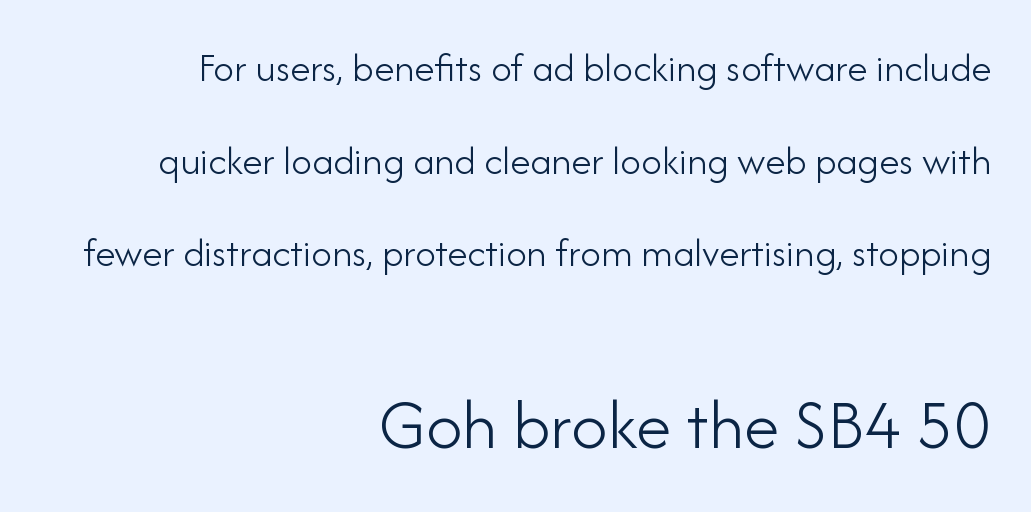
The letterforms sit at book weight or below. Vertical spacing — loose. Think of a printed novel: that variable character pitch is what you see here. The compositor pushed each line to the right boundary. Honestly, there is no underline to notice here at all. Every stem runs plumb, perpendicular to the baseline.
